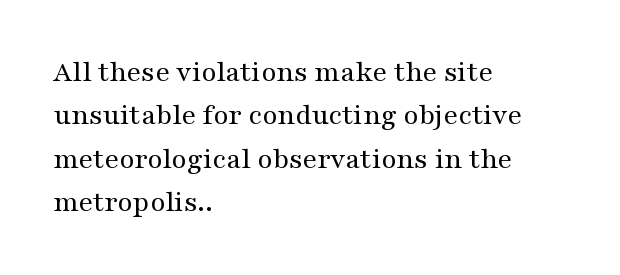
Teacher's note: observe the even left margin — that is flush-left alignment. Stroke thickness stays within the range of a standard reading face or lighter. The face used here is proportionally spaced, like ordinary book or web type. The vertical gap from one line to the next is medium. Old-style or modern, the face here clearly has serifs. Upright lettering throughout.
